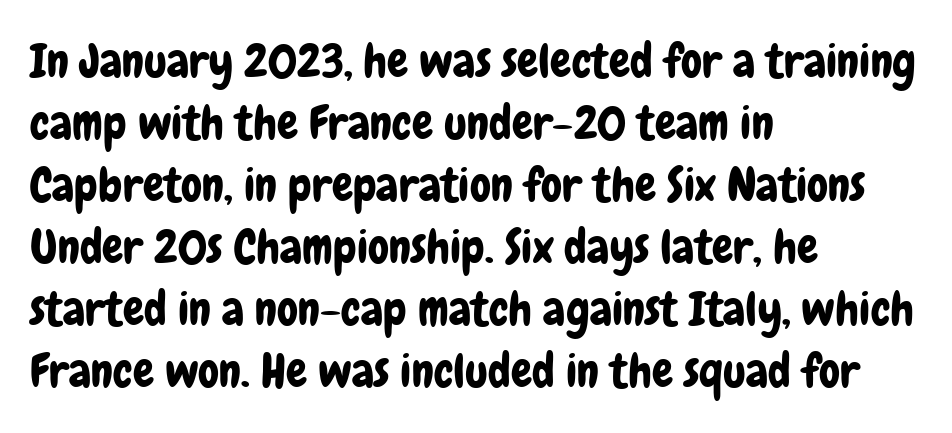
{"serif": "no", "italic": "no", "width": "condensed", "stroke_contrast": "low", "x_height": "medium", "monospaced": "no", "underline": "no", "align": "left", "line_spacing": "normal", "line_spacing_ratio": 1.32, "letter_spacing": "normal", "letter_spacing_em": 0.0, "glyph_px": 47}
